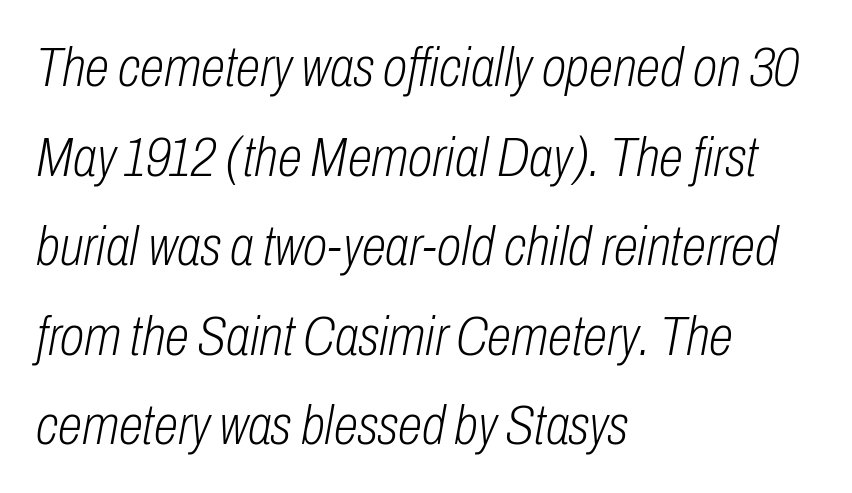
You could call the tracking neutral — neither tight nor loose. Short and long lines alike share a common starting point at left. Ink coverage per letter is moderate at most. This rendering features lettering with no underline.
